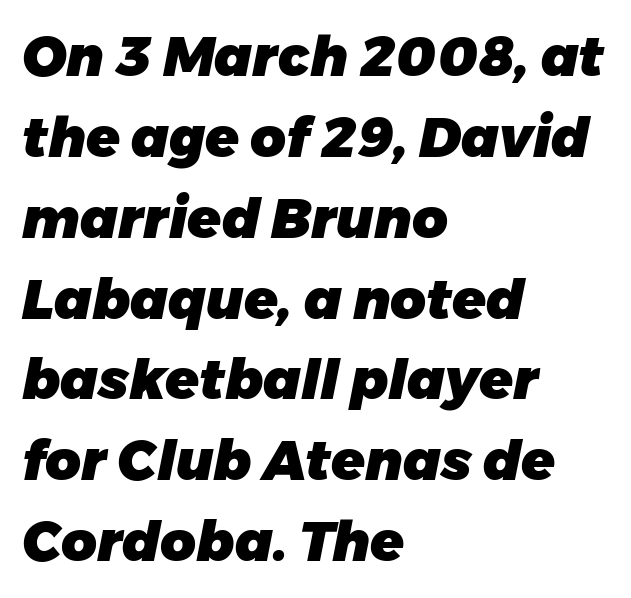
Q: Is the text bold? A: Yes.
Q: Is the text italic (slanted)? A: Yes, it leans right by about 11 degrees.
Q: Is the text underlined? A: No.
Q: How is the paragraph aligned? A: Left-aligned.
Q: Is the spacing between letters normal or unusually wide? A: Normal.
Q: Is the spacing between lines tight, normal or loose? A: Normal.
Q: Width (condensed, normal, or wide)? A: Normal.
Q: Stroke contrast? A: Low.
Q: x-height? A: Medium.
Q: Monospaced? A: No.
